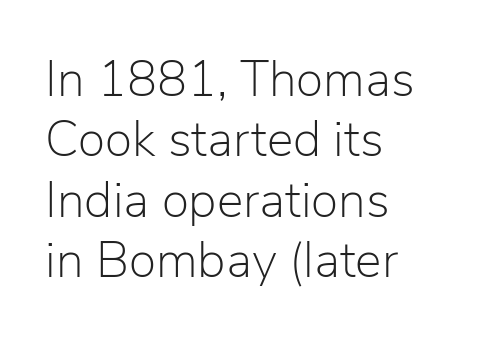
The image shows 50 px light sans-serif type, upright; set left-aligned, line spacing 1.21x, normal letter spacing, not underlined; low stroke contrast and a medium x-height.
